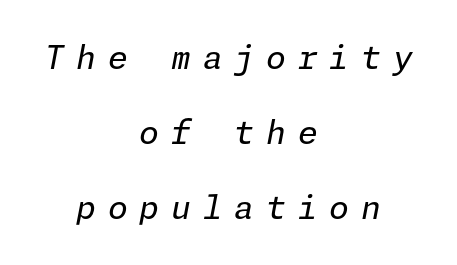
The image shows 32 px regular-weight type, italic (leaning right); set centered, loose line spacing (2.35x), unusually wide letter spacing (+0.37 em), not underlined; low stroke contrast and a medium x-height.
